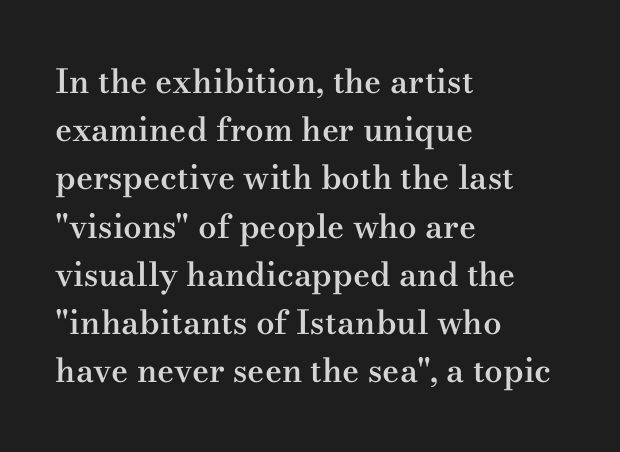
This sample keeps an unexceptional amount of space between lines. Ordinary non-slanted type is in use. Yep, those are serifs on the letters. These lines carry some extra weight — a demibold, not a full bold.
